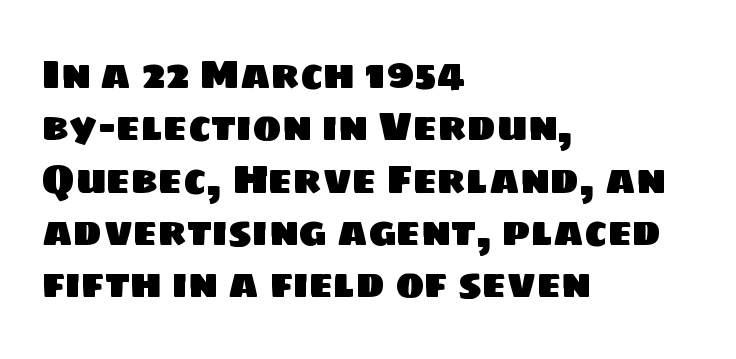
Q: Is the typeface a serif or a sans-serif typeface? A: Sans-serif.
Q: Is the text underlined? A: No.
Q: How is the paragraph aligned? A: Left-aligned.
Q: Is the spacing between letters normal or unusually wide? A: Normal.
Q: Is the spacing between lines tight, normal or loose? A: Normal.
Q: Width (condensed, normal, or wide)? A: Normal.
Q: Stroke contrast? A: Low.
Q: x-height? A: Large.
Q: Monospaced? A: No.
